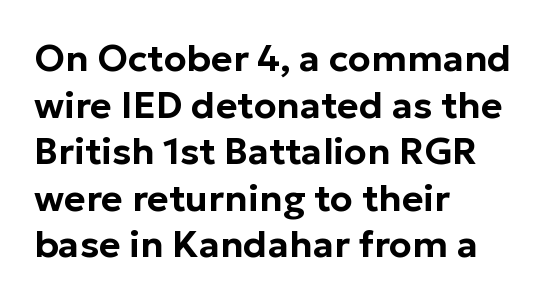
Beneath every word, the page is bare. Ordinary non-slanted type is in use. Do the characters align in a grid? No, the font is proportional. Is the letter spacing exaggerated? No — it looks like the ordinary default. The block of text has a typical density, with ordinary space between rows. Regarding serifs, this sample does without them.
